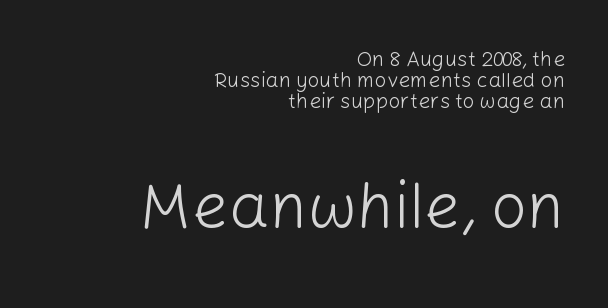
Q: Is the text bold? A: No.
Q: Is the text italic (slanted)? A: No, it is upright.
Q: Is the typeface a serif or a sans-serif typeface? A: Sans-serif.
Q: Is the text underlined? A: No.
Q: How is the paragraph aligned? A: Right-aligned.
Q: Is the spacing between letters normal or unusually wide? A: Normal.
Q: Is the spacing between lines tight, normal or loose? A: Tight.
Q: Which block of text is set in a larger size, the first (top) or the second (bottom)? A: The second (bottom) one.
Q: Width (condensed, normal, or wide)? A: Normal.
Q: Stroke contrast? A: Low.
Q: x-height? A: Medium.
Q: Monospaced? A: No.
